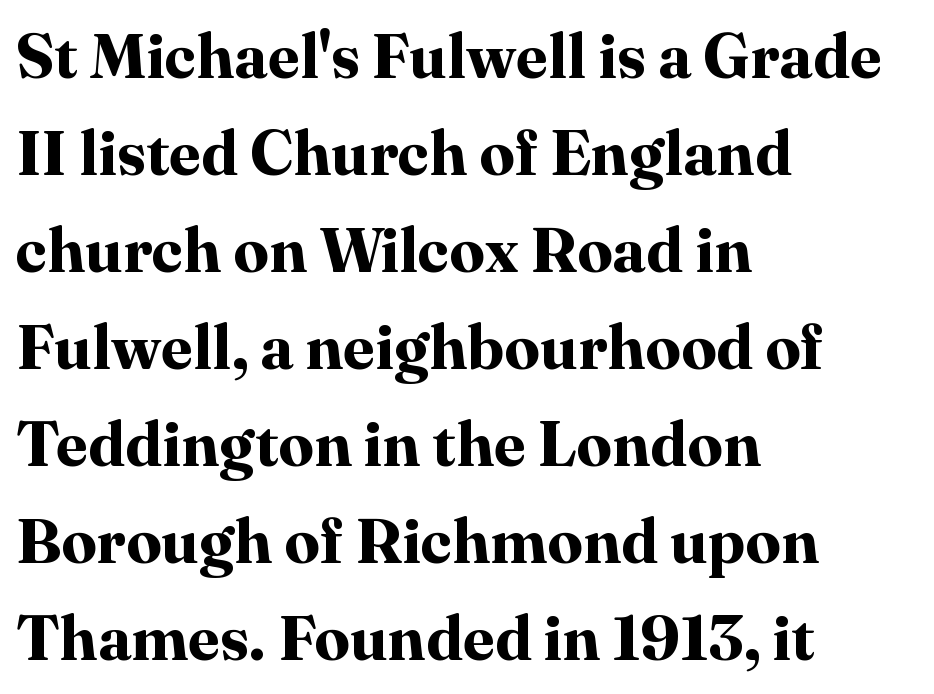
Q: Is the text bold? A: Yes.
Q: Is the text italic (slanted)? A: No, it is upright.
Q: Is the typeface a serif or a sans-serif typeface? A: Serif.
Q: Is the text underlined? A: No.
Q: How is the paragraph aligned? A: Left-aligned.
Q: Is the spacing between letters normal or unusually wide? A: Normal.
Q: Is the spacing between lines tight, normal or loose? A: Normal.
Q: Width (condensed, normal, or wide)? A: Normal.
Q: Stroke contrast? A: High.
Q: x-height? A: Medium.
Q: Monospaced? A: No.
